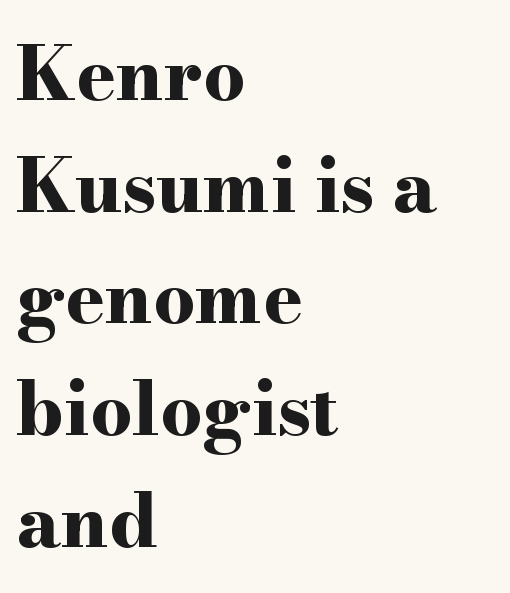
Q: Is the text bold? A: Yes.
Q: Is the text italic (slanted)? A: No, it is upright.
Q: Is the typeface a serif or a sans-serif typeface? A: Serif.
Q: Is the text underlined? A: No.
Q: How is the paragraph aligned? A: Left-aligned.
Q: Is the spacing between letters normal or unusually wide? A: Normal.
Q: Is the spacing between lines tight, normal or loose? A: Normal.
Q: Width (condensed, normal, or wide)? A: Wide.
Q: Stroke contrast? A: High.
Q: x-height? A: Small.
Q: Monospaced? A: No.
